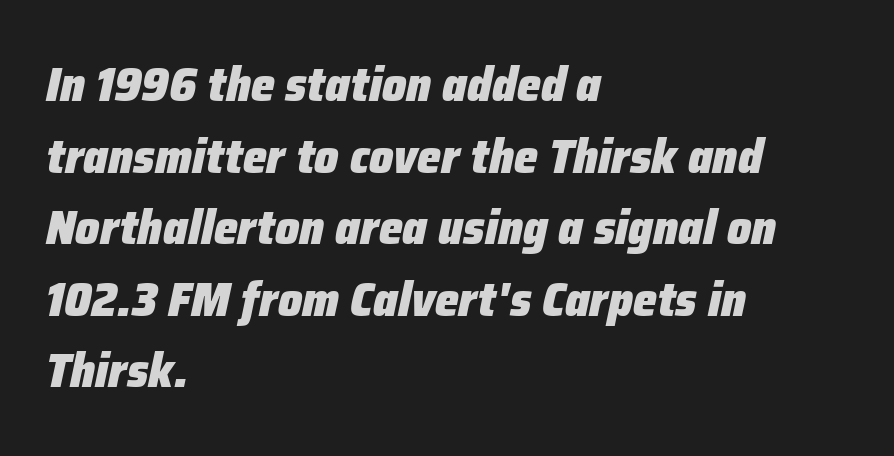
{"italic": "yes", "lean": "right", "slant_degrees": 12, "bold": "yes", "weight": "heavy", "width": "normal", "stroke_contrast": "low", "x_height": "medium", "monospaced": "no", "underline": "no", "align": "left", "line_spacing": "normal", "line_spacing_ratio": 1.49, "letter_spacing": "normal", "letter_spacing_em": 0.0, "glyph_px": 48}
